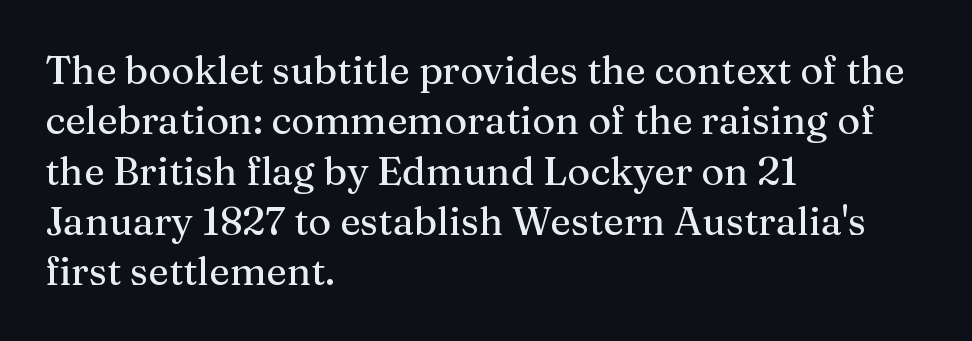
Stroke terminals: seriffed. Normally led — the rows are evenly, conventionally spaced. The axis of the letterforms is exactly vertical. Check under the words: just untouched page. The rendering keeps characters at their native spacing.
